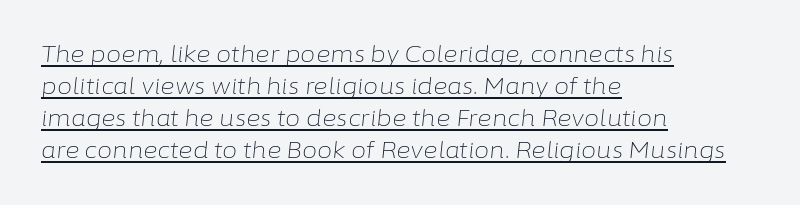
This rendering leaves character spacing at its baseline value. Slanted lettering throughout. No extra ink here — the face is not bold. This rendering uses left alignment, leaving the right contour irregular. A baseline rule has been typeset under these characters. Honestly, the row spacing looks completely unremarkable.
